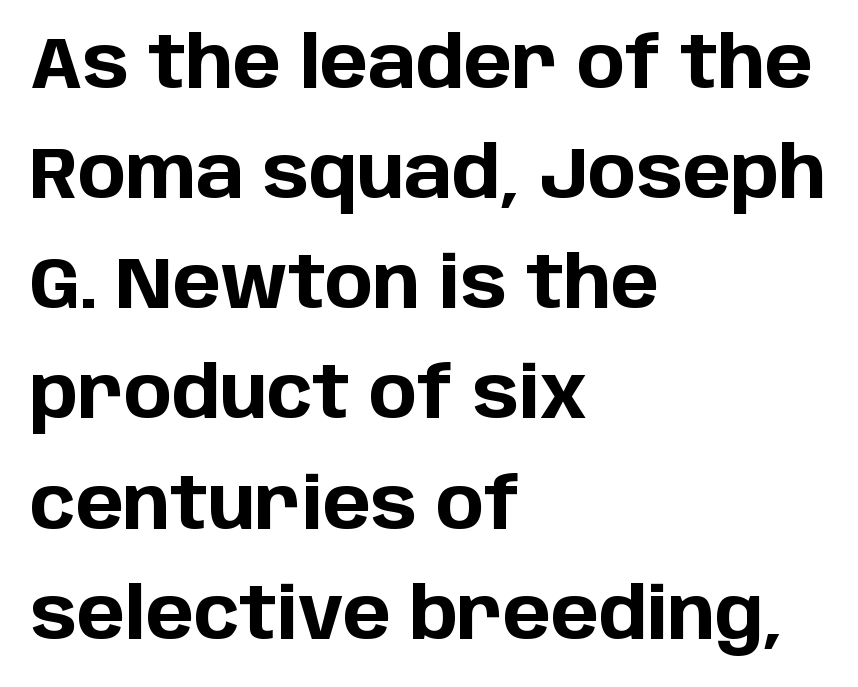
Each word holds together tightly as a unit, with standard inter-letter gaps. The paragraph has a hard left edge and a soft right edge. Every letter is thick-stroked: bold, no question. The space directly below the letters is spotless. Ascenders rise straight up at ninety degrees.
